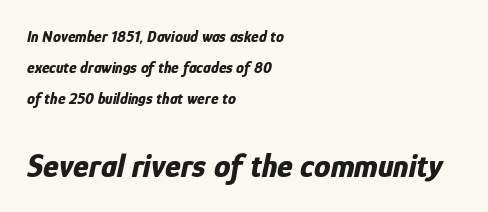
{"italic": "yes", "lean": "right", "slant_degrees": 12, "bold": "yes", "weight": "bold", "width": "condensed", "stroke_contrast": "low", "x_height": "medium", "monospaced": "no", "underline": "no", "align": "left", "line_spacing": "loose", "line_spacing_ratio": 1.95, "letter_spacing": "normal", "letter_spacing_em": 0.0, "larger_block": "second", "size_ratio": 2.06, "glyph_px": 33}
